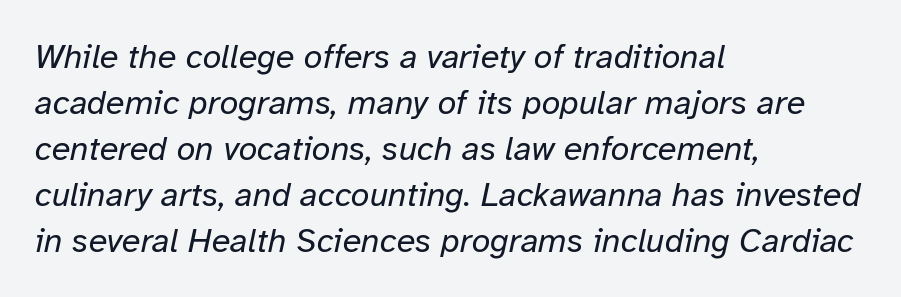
Q: Is the text bold? A: No.
Q: Is the text italic (slanted)? A: Yes, it leans right by about 12 degrees.
Q: Is the text underlined? A: No.
Q: How is the paragraph aligned? A: Left-aligned.
Q: Is the spacing between letters normal or unusually wide? A: Normal.
Q: Is the spacing between lines tight, normal or loose? A: Normal.
Q: Width (condensed, normal, or wide)? A: Normal.
Q: Stroke contrast? A: Low.
Q: x-height? A: Medium.
Q: Monospaced? A: No.
